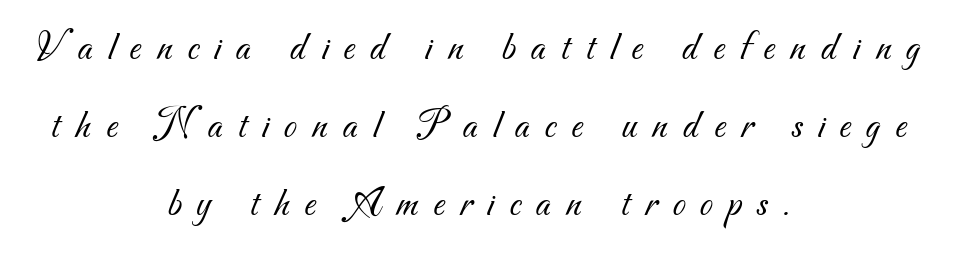
{"serif": "no", "bold": "no", "weight": "light", "width": "normal", "stroke_contrast": "medium", "x_height": "small", "monospaced": "no", "underline": "no", "align": "center", "line_spacing_ratio": 1.86, "letter_spacing": "wide", "letter_spacing_em": 0.36, "glyph_px": 42}
